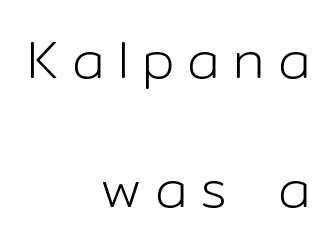
Note the varied advance widths — an 'i' is clearly narrower than an 'm'. A roman cut, with each character standing at attention. The designer dialed line spacing up above the default. The compositor pushed each line to the right boundary. Each word looks stretched out because of the extra space between its letters. Underline: absent.
